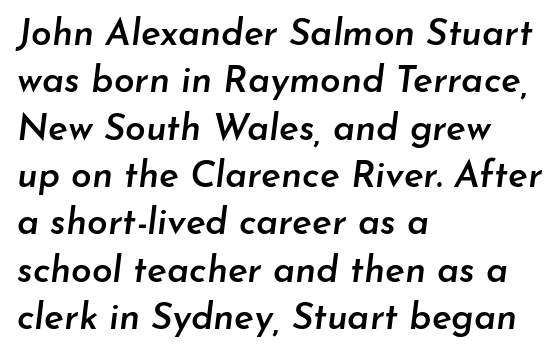
Q: Is the text bold? A: Semi-bold.
Q: Is the text italic (slanted)? A: Yes, it leans right by about 7 degrees.
Q: Is the text underlined? A: No.
Q: How is the paragraph aligned? A: Left-aligned.
Q: Is the spacing between letters normal or unusually wide? A: Normal.
Q: Is the spacing between lines tight, normal or loose? A: Normal.
Q: Width (condensed, normal, or wide)? A: Normal.
Q: Stroke contrast? A: Low.
Q: x-height? A: Small.
Q: Monospaced? A: No.
